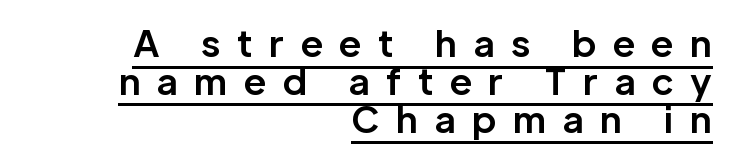
The image shows 36 px bold sans-serif type, upright; set right-aligned, tight line spacing (1.05x), unusually wide letter spacing (+0.46 em), underlined; low stroke contrast and a medium x-height.
